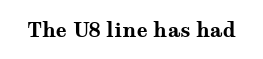
The rendering keeps characters at their native spacing. Underlining? Definitely not there. Nope, not italic — everything's standing straight. Set as a true bold cut, around the 700 mark.
